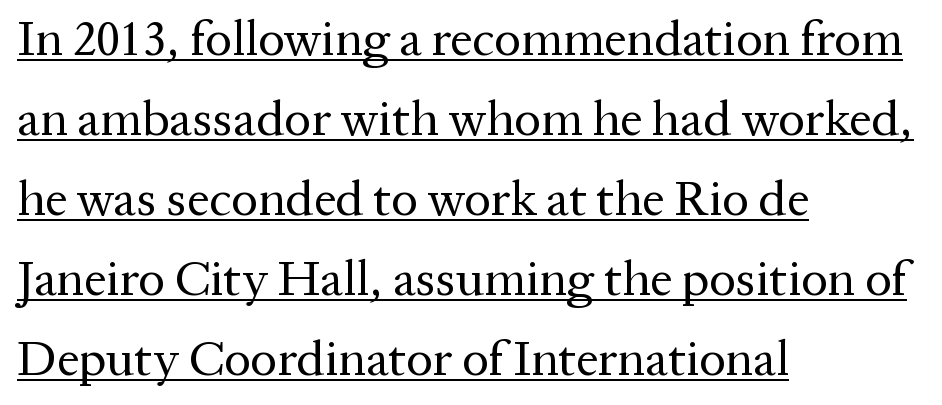
{"serif": "yes", "italic": "no", "bold": "no", "weight": "regular", "width": "normal", "stroke_contrast": "medium", "x_height": "medium", "monospaced": "no", "underline": "yes", "align": "left", "line_spacing": "normal", "line_spacing_ratio": 1.6, "letter_spacing": "normal", "letter_spacing_em": 0.0, "glyph_px": 50}
